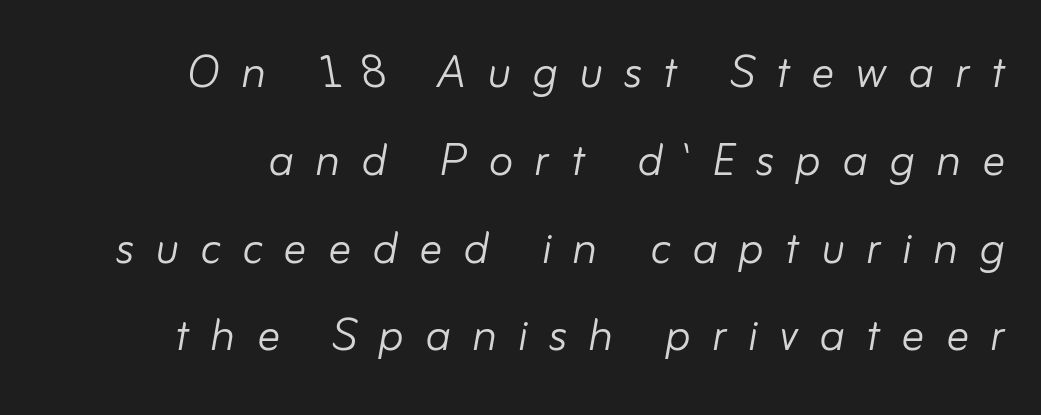
The letters are spread apart with noticeably loose tracking. This block has exactly the height ordinary leading produces. This rendering features lettering with no underline. Notice how the stems are inclined rather than vertical — that's the hallmark of italics.
